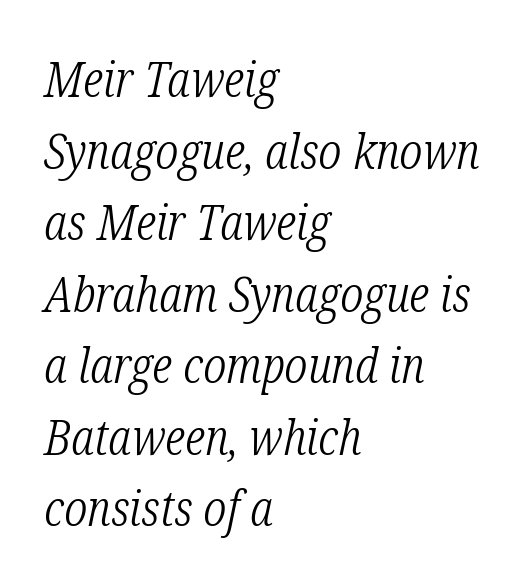
{"serif": "yes", "italic": "yes", "lean": "right", "slant_degrees": 12, "bold": "no", "weight": "light", "width": "condensed", "stroke_contrast": "low", "x_height": "medium", "monospaced": "no", "underline": "no", "align": "left", "line_spacing": "normal", "line_spacing_ratio": 1.46, "letter_spacing": "normal", "letter_spacing_em": 0.0, "glyph_px": 49}
